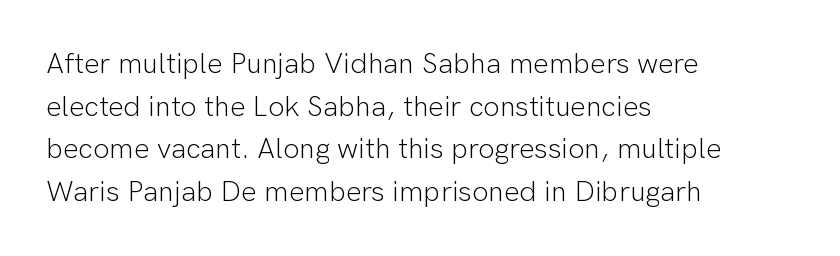
The image shows 29 px light sans-serif type, upright; set left-aligned, normal line spacing (1.47x), normal letter spacing, not underlined; low stroke contrast and a medium x-height.
